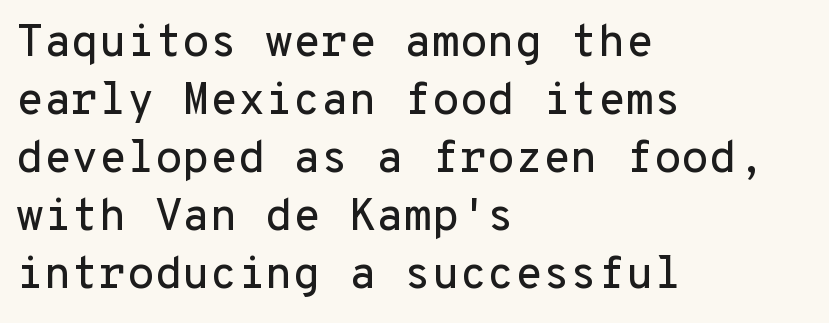
The image shows 45 px sans-serif type, upright, monospaced; set left-aligned, normal line spacing (1.29x), normal letter spacing, not underlined; low stroke contrast and a medium x-height.
